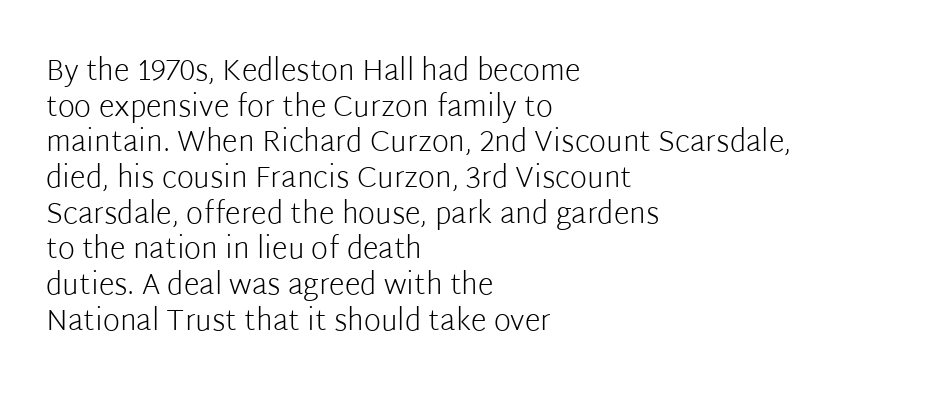
Q: Is the text bold? A: No.
Q: Is the text italic (slanted)? A: No, it is upright.
Q: Is the typeface a serif or a sans-serif typeface? A: Sans-serif.
Q: Is the text underlined? A: No.
Q: How is the paragraph aligned? A: Left-aligned.
Q: Is the spacing between letters normal or unusually wide? A: Normal.
Q: Width (condensed, normal, or wide)? A: Normal.
Q: Stroke contrast? A: Low.
Q: x-height? A: Medium.
Q: Monospaced? A: No.
